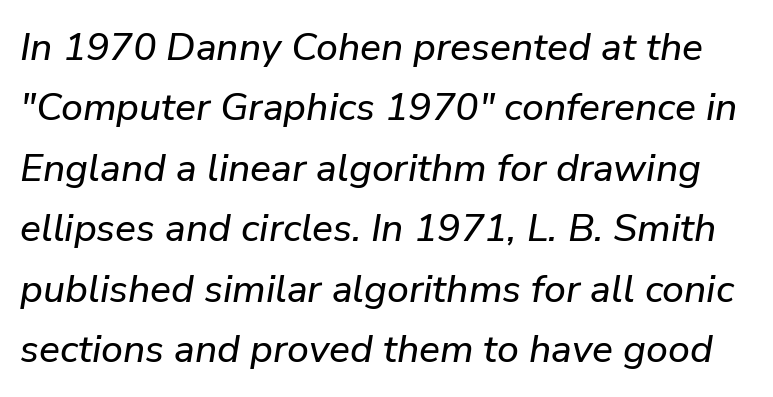
Q: Is the text italic (slanted)? A: Yes, it leans right by about 9 degrees.
Q: Is the text underlined? A: No.
Q: Is the spacing between letters normal or unusually wide? A: Normal.
Q: Is the spacing between lines tight, normal or loose? A: Normal.
Q: Width (condensed, normal, or wide)? A: Normal.
Q: Stroke contrast? A: Low.
Q: x-height? A: Medium.
Q: Monospaced? A: No.
